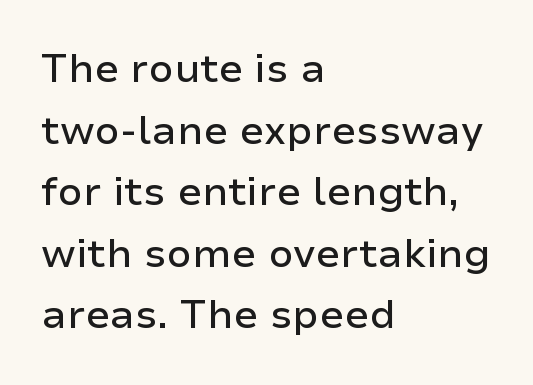
Q: Is the text italic (slanted)? A: No, it is upright.
Q: Is the typeface a serif or a sans-serif typeface? A: Sans-serif.
Q: Is the text underlined? A: No.
Q: How is the paragraph aligned? A: Left-aligned.
Q: Is the spacing between letters normal or unusually wide? A: Normal.
Q: Is the spacing between lines tight, normal or loose? A: Normal.
Q: Width (condensed, normal, or wide)? A: Normal.
Q: Stroke contrast? A: Low.
Q: x-height? A: Medium.
Q: Monospaced? A: No.
